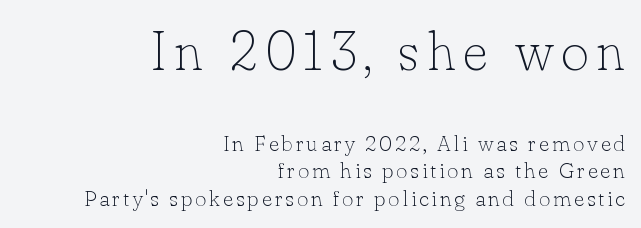
This sample keeps an unexceptional amount of space between lines. Caption: upper text group enlarged, lower text group reduced. Compared with a flush-left layout, this one pins lines to the opposite, right side. In terms of posture, this sample is upright. Is this a heavy cut? Hardly; it is regular or lighter. The rendering shows small feet on the letterforms — a serif design.
